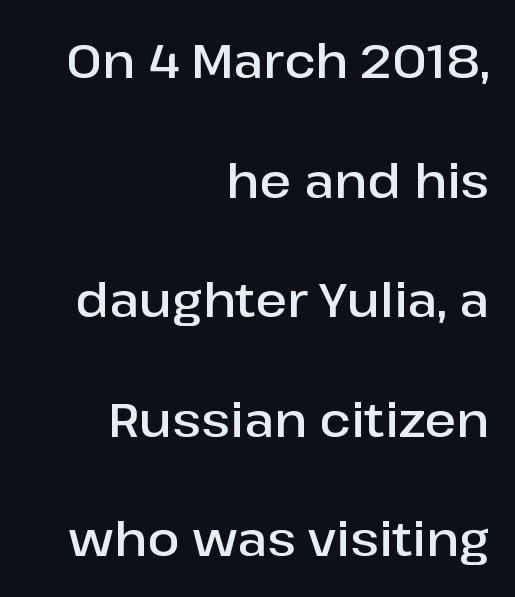
The letters stand straight up with perfectly vertical stems. The paragraph shown leans on its right margin. The space directly below the letters is spotless. The text was rendered using a sans face with plain stroke endings. Vertically, the passage feels expansive, rows floating well apart. These lines keep a tight, regular rhythm from letter to letter.
